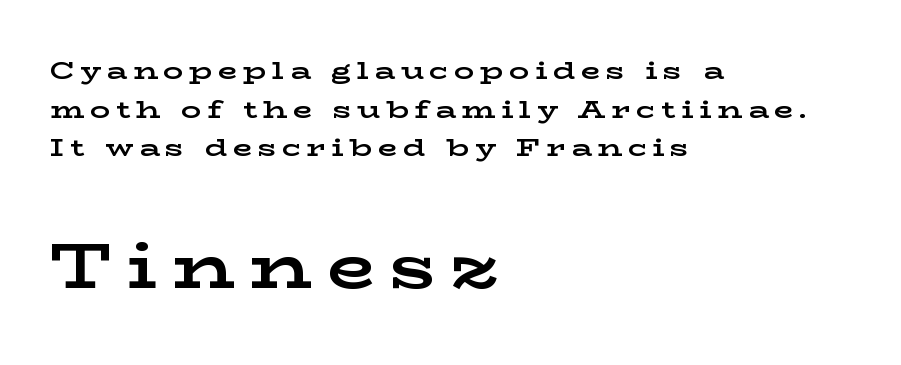
Q: Is the text bold? A: Yes.
Q: Is the text italic (slanted)? A: No, it is upright.
Q: Is the typeface a serif or a sans-serif typeface? A: Serif.
Q: Is the text underlined? A: No.
Q: How is the paragraph aligned? A: Left-aligned.
Q: Is the spacing between letters normal or unusually wide? A: Unusually wide.
Q: Is the spacing between lines tight, normal or loose? A: Normal.
Q: Which block of text is set in a larger size, the first (top) or the second (bottom)? A: The second (bottom) one.
Q: Width (condensed, normal, or wide)? A: Wide.
Q: Stroke contrast? A: Low.
Q: x-height? A: Medium.
Q: Monospaced? A: No.
